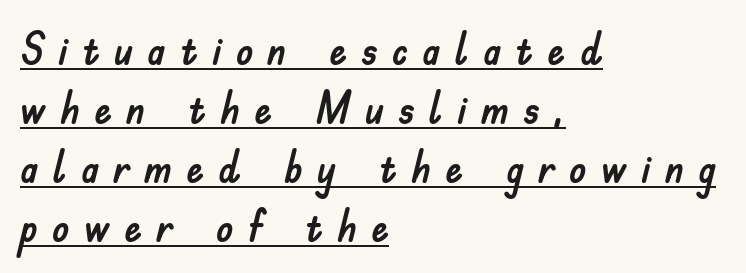
Q: Is the text italic (slanted)? A: Yes.
Q: Is the typeface a serif or a sans-serif typeface? A: Sans-serif.
Q: Is the text underlined? A: Yes.
Q: How is the paragraph aligned? A: Left-aligned.
Q: Is the spacing between letters normal or unusually wide? A: Unusually wide.
Q: Is the spacing between lines tight, normal or loose? A: Normal.
Q: Width (condensed, normal, or wide)? A: Normal.
Q: Stroke contrast? A: Low.
Q: x-height? A: Small.
Q: Monospaced? A: No.
